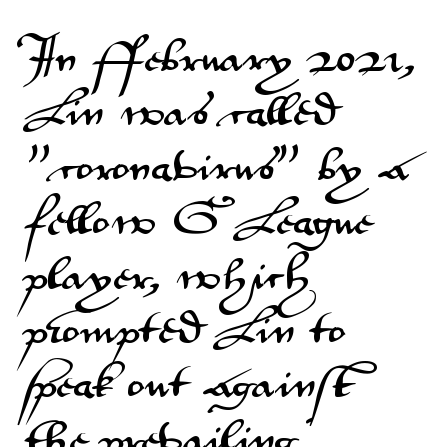
{"serif": "no", "width": "wide", "stroke_contrast": "medium", "x_height": "small", "monospaced": "no", "underline": "no", "align": "left", "line_spacing": "normal", "line_spacing_ratio": 1.47, "letter_spacing": "normal", "letter_spacing_em": 0.0, "glyph_px": 37}
